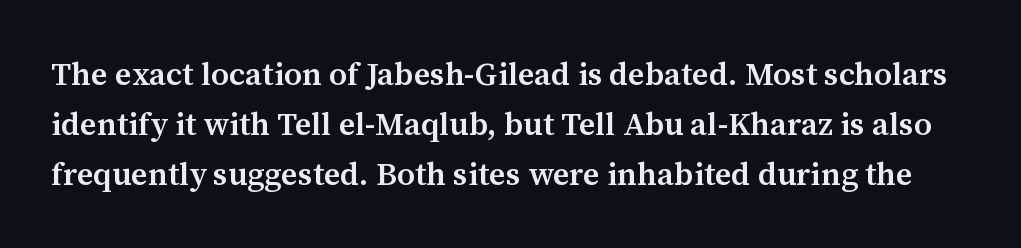
The specimen omits any rule beneath the text block's lines. Line spacing here is normal. Summary of weight: moderately heavy, a semibold. Do the characters align in a grid? No, the font is proportional.
